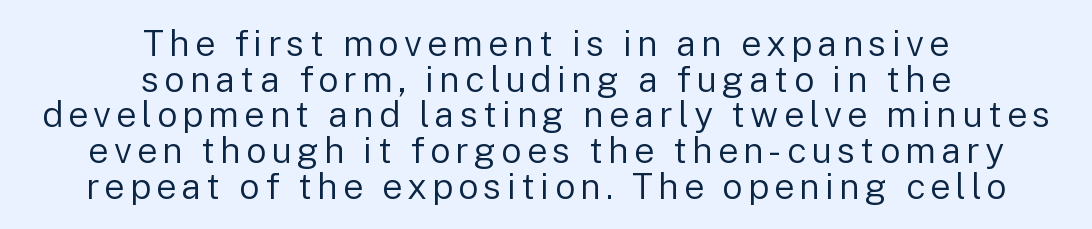
{"serif": "no", "italic": "no", "bold": "no", "weight": "regular", "width": "normal", "stroke_contrast": "low", "x_height": "medium", "monospaced": "no", "underline": "no", "align": "center", "line_spacing": "tight", "line_spacing_ratio": 0.99, "glyph_px": 36}
